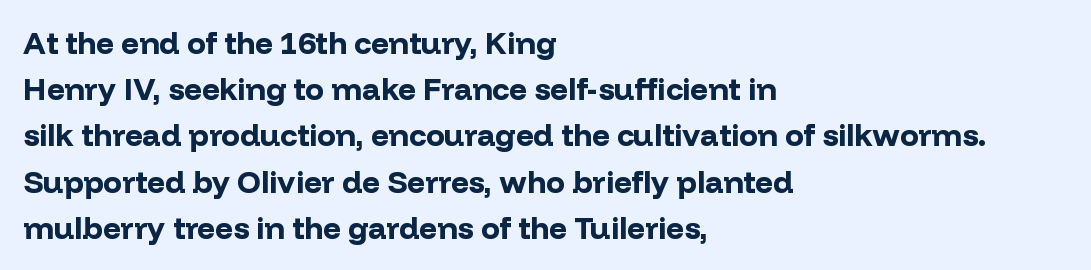
The image shows 31 px bold sans-serif type, upright; set left-aligned, normal line spacing (1.49x), normal letter spacing, not underlined; low stroke contrast and a medium x-height.
